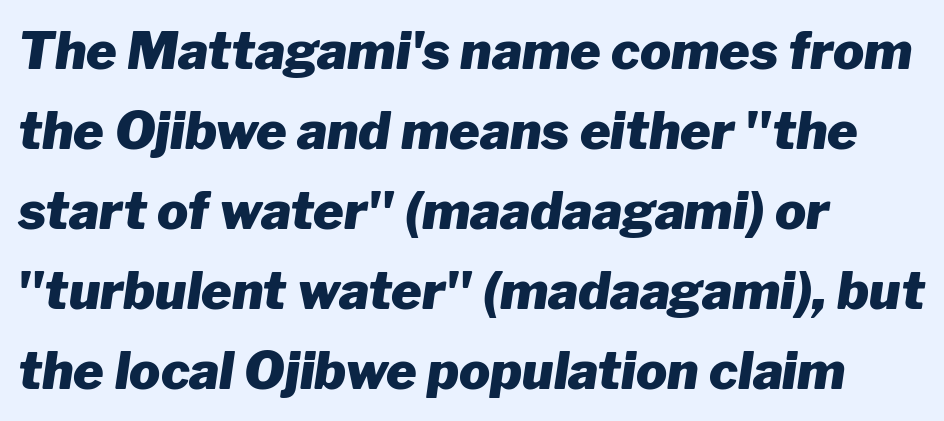
The image shows 52 px heavy type, italic (leaning right); set left-aligned, normal line spacing (1.54x), normal letter spacing, not underlined; low stroke contrast and a medium x-height.
